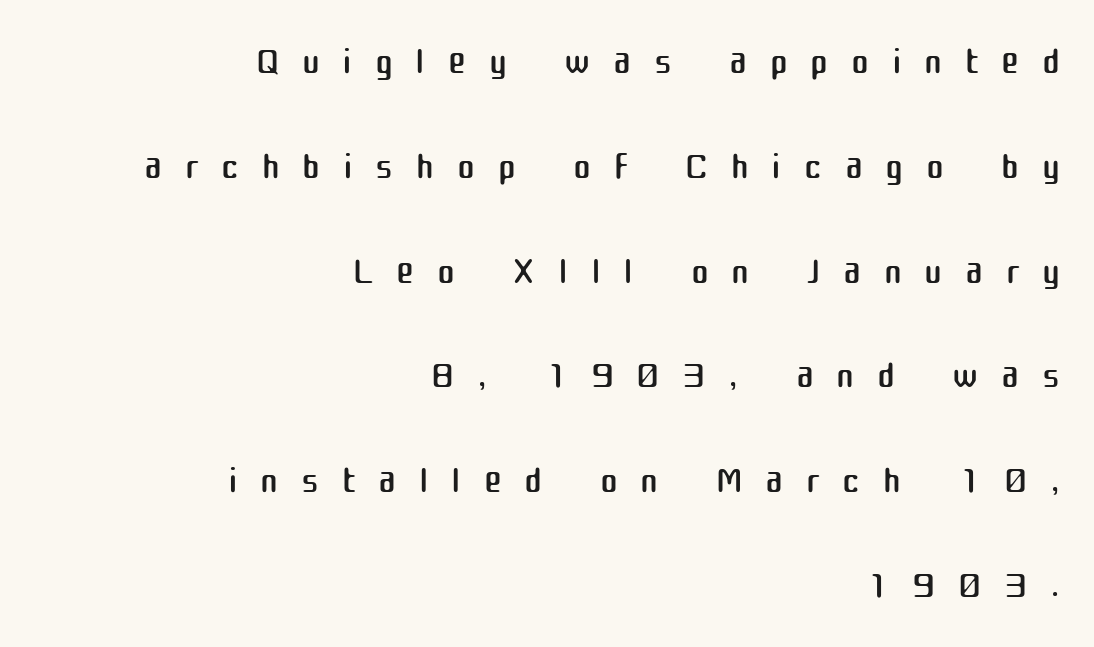
{"serif": "no", "italic": "no", "bold": "no", "weight": "regular", "width": "normal", "stroke_contrast": "medium", "x_height": "medium", "monospaced": "no", "underline": "no", "align": "right", "line_spacing": "loose", "line_spacing_ratio": 1.94, "letter_spacing": "wide", "letter_spacing_em": 0.42, "glyph_px": 54}
